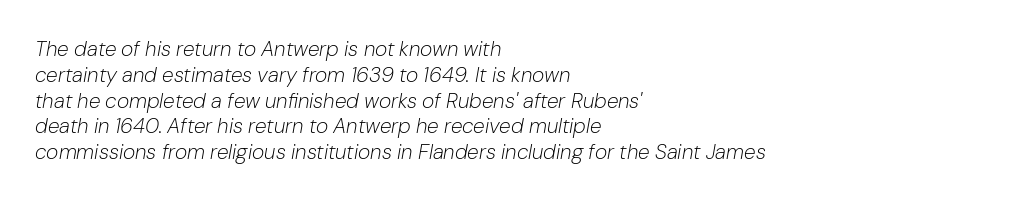
{"italic": "yes", "lean": "right", "slant_degrees": 10, "bold": "no", "underline": "no", "align": "left", "line_spacing_ratio": 1.23, "letter_spacing": "normal", "letter_spacing_em": 0.0, "glyph_px": 21}
